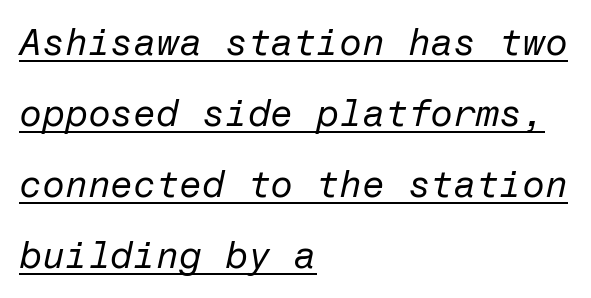
The image shows 37 px regular-weight type, italic (leaning right); set left-aligned, loose line spacing (1.92x), normal letter spacing, underlined; low stroke contrast and a medium x-height.
